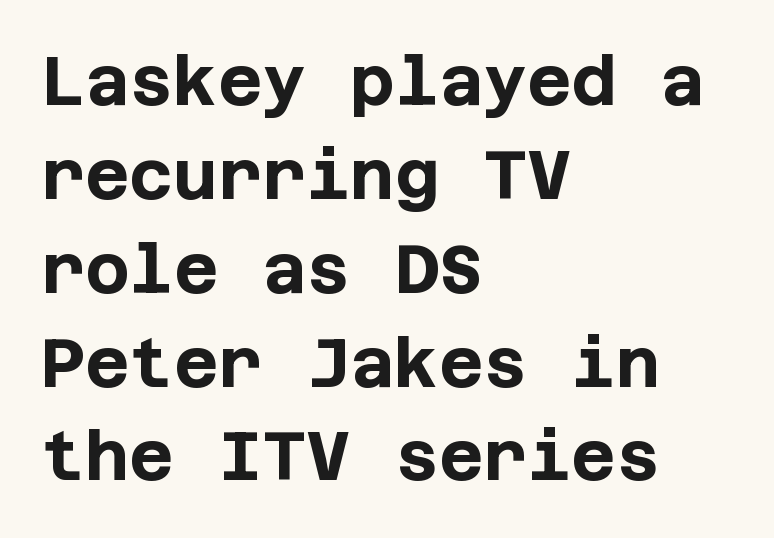
{"serif": "no", "italic": "no", "bold": "yes", "weight": "bold", "width": "normal", "stroke_contrast": "low", "x_height": "large", "underline": "no", "align": "left", "line_spacing": "normal", "line_spacing_ratio": 1.38, "letter_spacing": "normal", "letter_spacing_em": 0.0, "glyph_px": 68}
